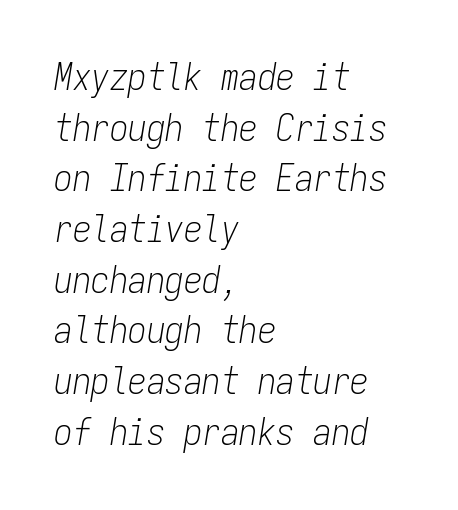
Q: Is the text bold? A: No.
Q: Is the text italic (slanted)? A: Yes, it leans right by about 9 degrees.
Q: Is the text underlined? A: No.
Q: How is the paragraph aligned? A: Left-aligned.
Q: Is the spacing between letters normal or unusually wide? A: Normal.
Q: Is the spacing between lines tight, normal or loose? A: Normal.
Q: Width (condensed, normal, or wide)? A: Condensed.
Q: Stroke contrast? A: Low.
Q: x-height? A: Medium.
Q: Monospaced? A: Yes.
